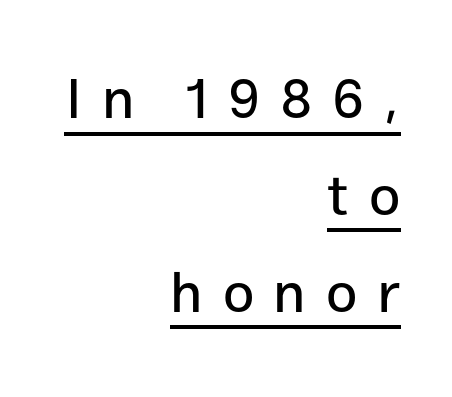
Q: Is the text italic (slanted)? A: No, it is upright.
Q: Is the typeface a serif or a sans-serif typeface? A: Sans-serif.
Q: Is the text underlined? A: Yes.
Q: How is the paragraph aligned? A: Right-aligned.
Q: Is the spacing between letters normal or unusually wide? A: Unusually wide.
Q: Width (condensed, normal, or wide)? A: Normal.
Q: Stroke contrast? A: Low.
Q: x-height? A: Medium.
Q: Monospaced? A: No.
